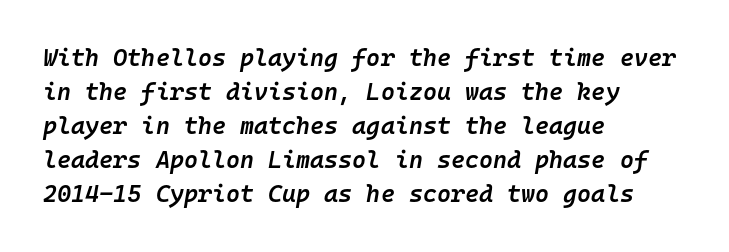
The image shows 24 px text type, italic (leaning right); set left-aligned, normal line spacing (1.42x), normal letter spacing, not underlined.
